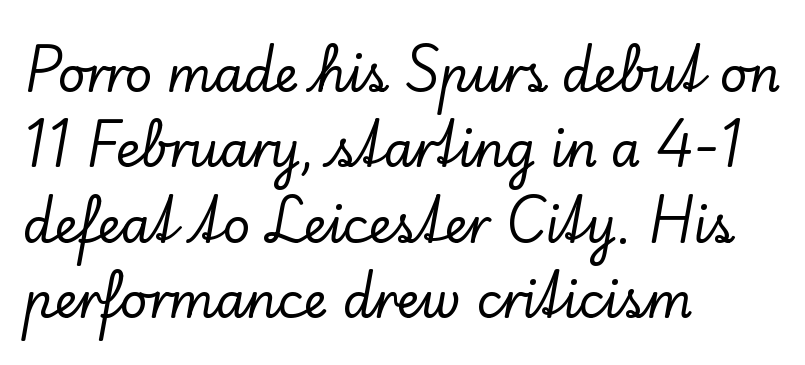
Proportional: the letters do not fall into vertical columns. The glyphs in this specimen are seriffed. The letterforms sit shoulder to shoulder at normal distance. The designer left line spacing at the default.
